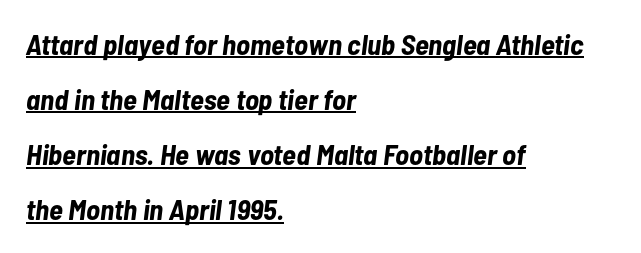
{"italic": "yes", "lean": "right", "slant_degrees": 7, "bold": "yes", "weight": "bold", "width": "condensed", "stroke_contrast": "low", "x_height": "medium", "monospaced": "no", "underline": "yes", "align": "left", "line_spacing": "loose", "line_spacing_ratio": 1.9, "letter_spacing": "normal", "letter_spacing_em": 0.0, "glyph_px": 29}
